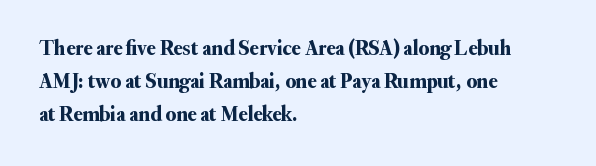
Q: Is the text italic (slanted)? A: No, it is upright.
Q: Is the text underlined? A: No.
Q: How is the paragraph aligned? A: Left-aligned.
Q: Is the spacing between letters normal or unusually wide? A: Normal.
Q: Is the spacing between lines tight, normal or loose? A: Normal.
